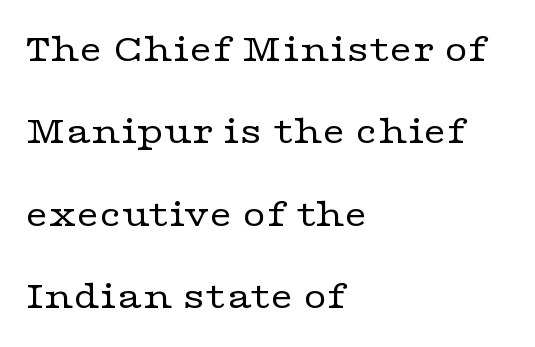
The block of text is sparse from top to bottom, with ample space between rows. Spacing verdict: proportional, widths tailored to each character. Italic: no, the glyphs are upright roman. The compositor pushed each line to the left boundary.
